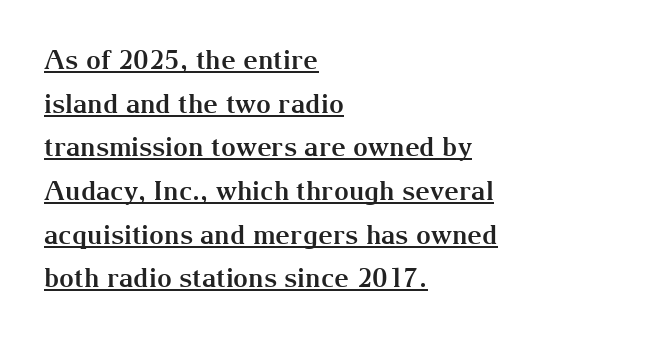
Q: Is the text bold? A: Yes.
Q: Is the text italic (slanted)? A: No, it is upright.
Q: Is the text underlined? A: Yes.
Q: How is the paragraph aligned? A: Left-aligned.
Q: Is the spacing between letters normal or unusually wide? A: Normal.
Q: Is the spacing between lines tight, normal or loose? A: Normal.
